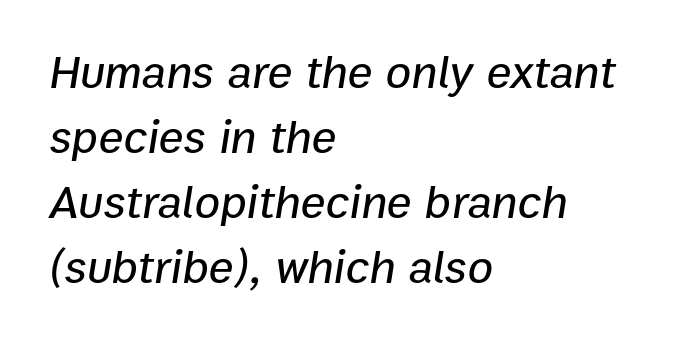
Descenders hang freely into open space. The ragged edge is on the right, which tells us the setting is flush left. The gaps between neighbouring characters are ordinary and unremarkable. The letters advance in unequal steps, a hallmark of proportional type. Observe the lean: these are italic letterforms. Is there much room between lines? A standard amount, neither cramped nor airy.
